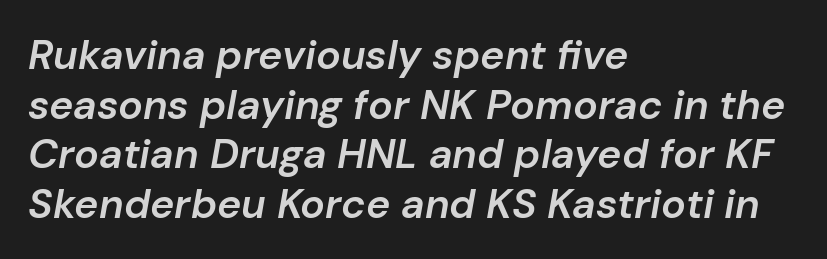
Is the block centered? No — it sits flush against the left margin. The lettering tilts uniformly, giving the passage an italic look. Varying glyph widths throughout — classic text-font behaviour. Nobody drew a line under any word here. This sample uses plain, unmodified letter spacing.
